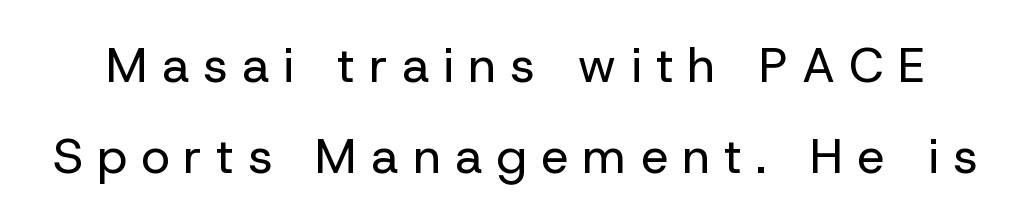
Q: Is the text bold? A: No.
Q: Is the text italic (slanted)? A: No, it is upright.
Q: Is the typeface a serif or a sans-serif typeface? A: Sans-serif.
Q: Is the text underlined? A: No.
Q: Is the spacing between letters normal or unusually wide? A: Unusually wide.
Q: Width (condensed, normal, or wide)? A: Normal.
Q: Stroke contrast? A: Low.
Q: x-height? A: Medium.
Q: Monospaced? A: No.
